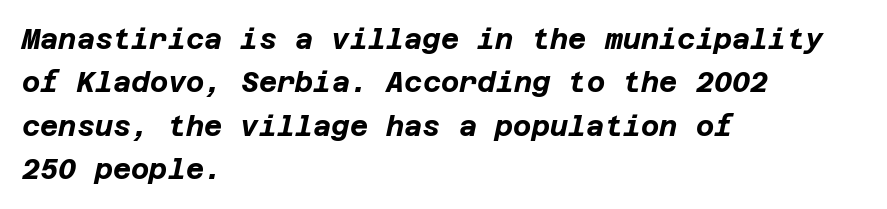
Q: Is the text bold? A: Yes.
Q: Is the text italic (slanted)? A: Yes, it leans right by about 12 degrees.
Q: Is the text underlined? A: No.
Q: How is the paragraph aligned? A: Left-aligned.
Q: Is the spacing between letters normal or unusually wide? A: Normal.
Q: Is the spacing between lines tight, normal or loose? A: Normal.
Q: Width (condensed, normal, or wide)? A: Normal.
Q: Stroke contrast? A: Low.
Q: x-height? A: Large.
